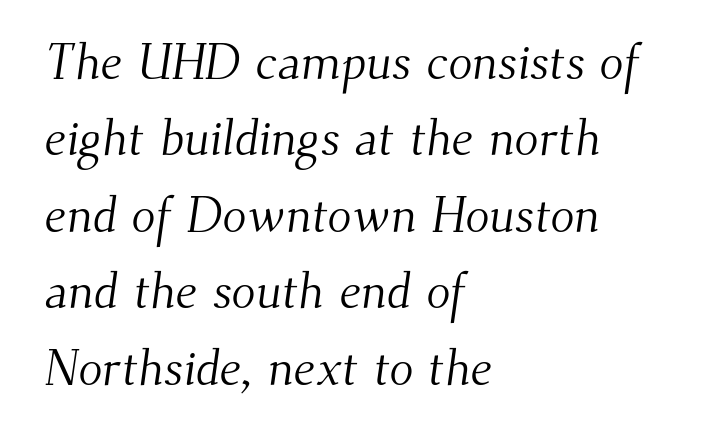
The horizontal fit of the characters is conventional and even. This rendering features lettering with no underline. Heaviness? Minimal to ordinary, like unemphasized prose. The space between consecutive lines is moderate. Here the designer chose a conventional face with non-uniform glyph widths.
